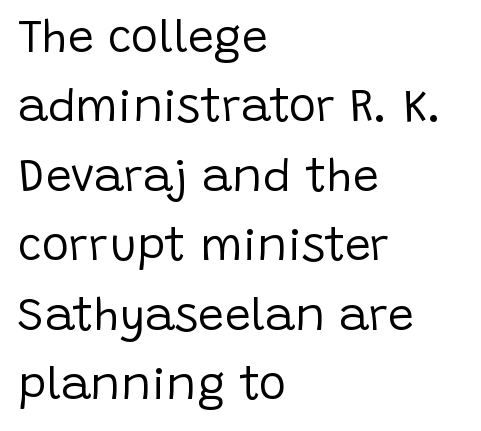
The passage shown has conventional tracking throughout. One glance says typical: line gaps are just what's usual. The characters display no serif detailing; their extremities are plain. The passage shown is typed in a proportional face where columns would drift. Every character sits straight up, as roman type does. Beneath every word, the page is bare.
